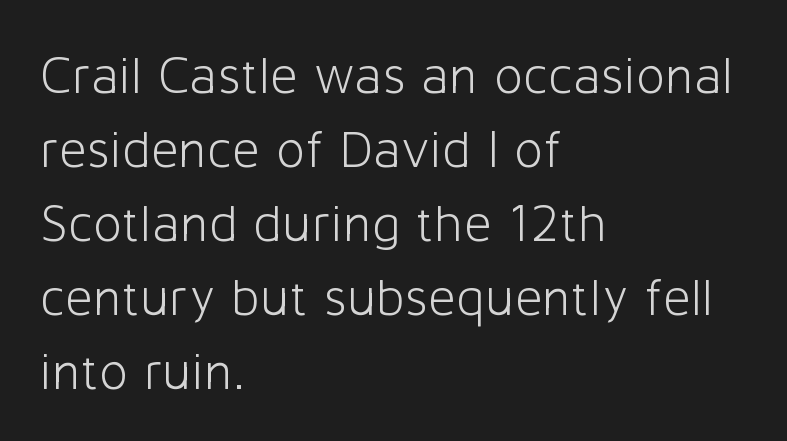
The image shows 54 px light sans-serif type, upright; set left-aligned, normal line spacing (1.37x), normal letter spacing, not underlined; low stroke contrast and a medium x-height.
